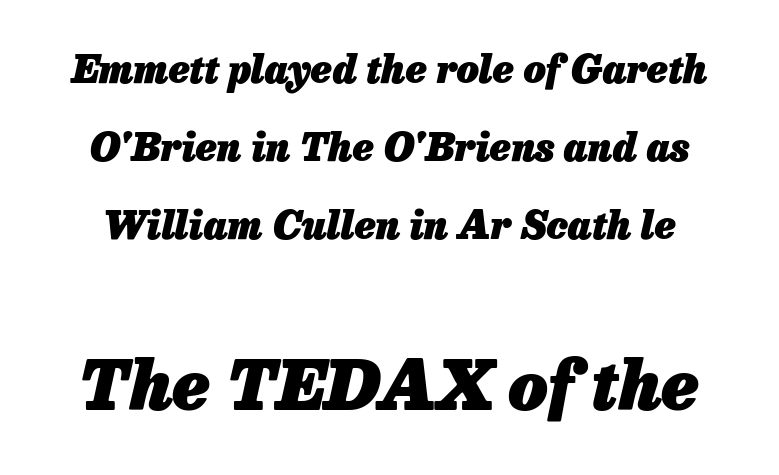
Notice how thick the strokes are: this is what a full bold looks like. Tracking value appears to be zero — textbook default spacing. Each row of text sits above clean, open space. Does the lettering tilt? It does — this is italic. The lines are quadded center.
